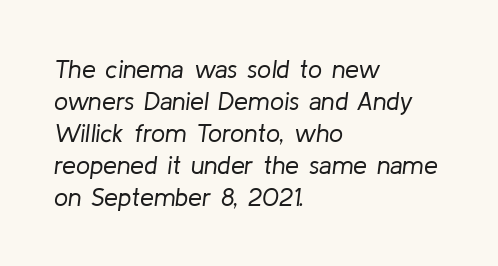
Stems and bowls with no extra thickness — not bold. Beneath every word, the page is bare. Slanted lettering throughout. These lines keep a tight, regular rhythm from letter to letter. Caption: multi-line text, flush left, ragged right. Normally led — the rows are evenly, conventionally spaced.
